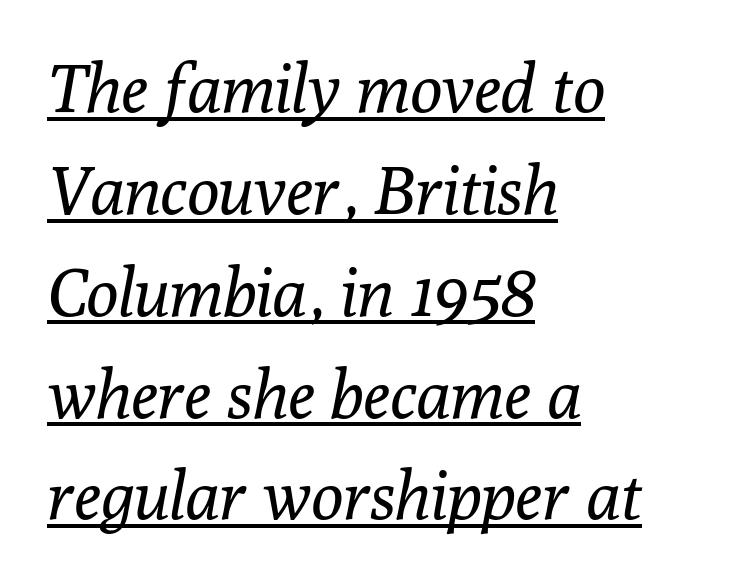
{"serif": "yes", "italic": "yes", "lean": "right", "slant_degrees": 10, "bold": "no", "weight": "regular", "width": "normal", "stroke_contrast": "low", "x_height": "medium", "monospaced": "no", "underline": "yes", "align": "left", "line_spacing": "normal", "line_spacing_ratio": 1.52, "letter_spacing": "normal", "letter_spacing_em": 0.0, "glyph_px": 67}
